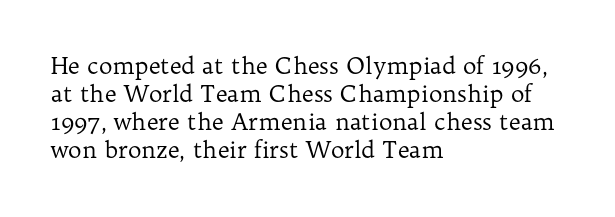
The image shows 23 px text type, upright; set left-aligned, line spacing 1.22x, normal letter spacing, not underlined.
